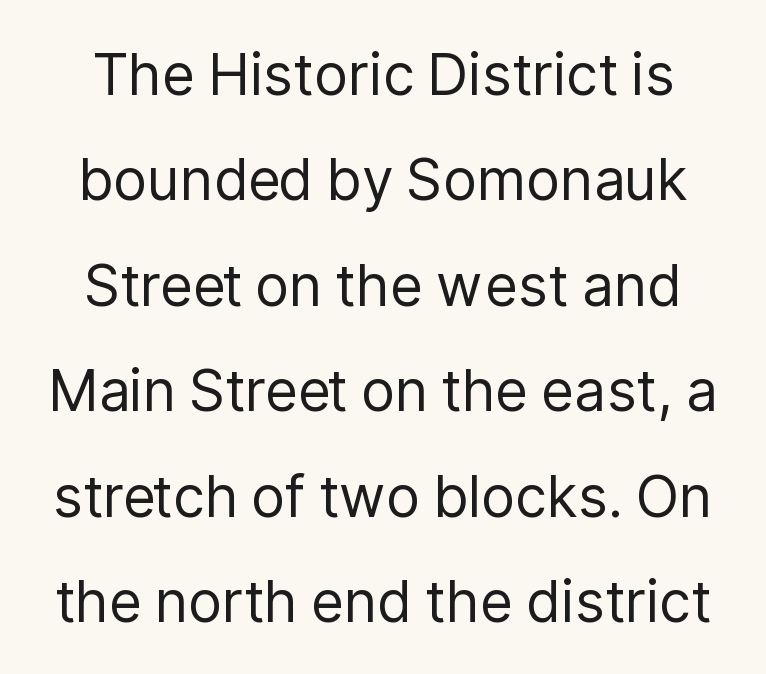
Q: Is the text bold? A: No.
Q: Is the text italic (slanted)? A: No, it is upright.
Q: Is the typeface a serif or a sans-serif typeface? A: Sans-serif.
Q: Is the text underlined? A: No.
Q: Is the spacing between letters normal or unusually wide? A: Normal.
Q: Width (condensed, normal, or wide)? A: Normal.
Q: Stroke contrast? A: Low.
Q: x-height? A: Medium.
Q: Monospaced? A: No.
